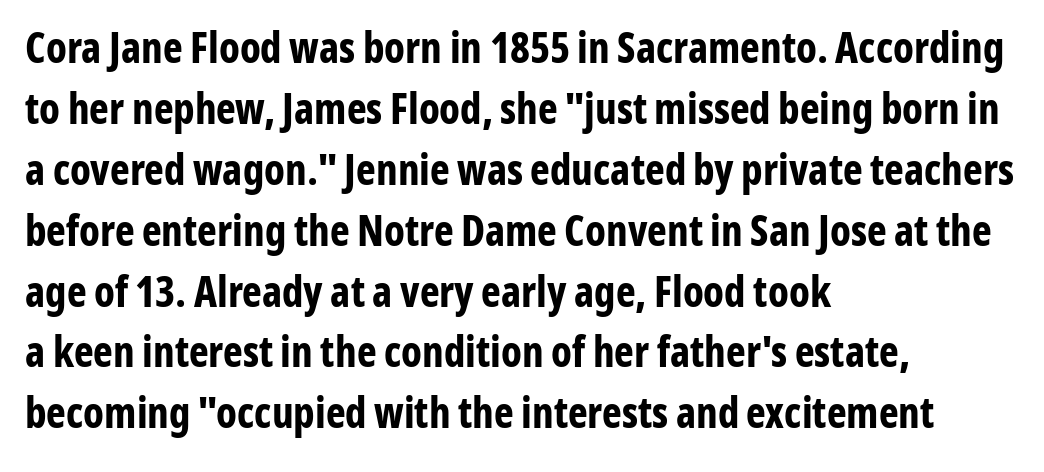
Characters remain perfectly vertical along every line. What weight is shown? A full bold with thick strokes. The face used here is a sans, in the tradition of grotesques and geometrics. Caption: standard tracking, unaltered. Check under the words: just untouched page.
